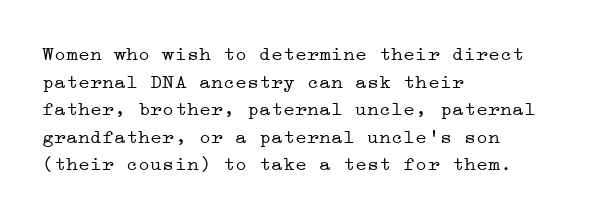
{"italic": "no", "bold": "no", "underline": "no", "align": "left", "line_spacing": "normal", "line_spacing_ratio": 1.38, "letter_spacing": "normal", "letter_spacing_em": 0.0, "glyph_px": 20}
